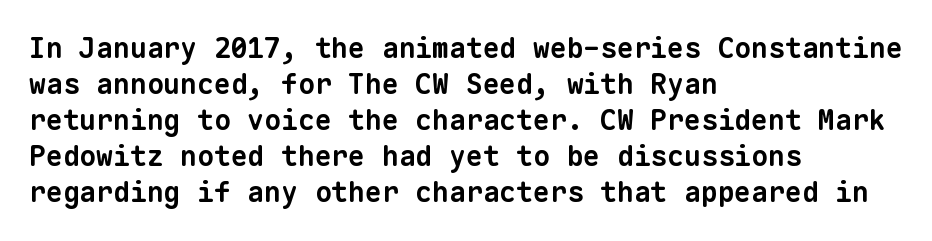
{"serif": "no", "bold": "yes", "weight": "bold", "width": "normal", "stroke_contrast": "low", "x_height": "medium", "monospaced": "yes", "underline": "no", "align": "left", "line_spacing": "normal", "line_spacing_ratio": 1.29, "letter_spacing": "normal", "letter_spacing_em": 0.0, "glyph_px": 28}
